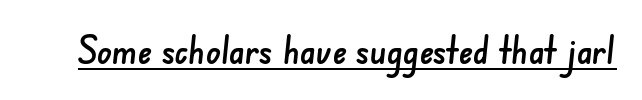
{"serif": "no", "width": "normal", "stroke_contrast": "low", "x_height": "small", "monospaced": "no", "underline": "yes", "letter_spacing": "normal", "letter_spacing_em": 0.0, "glyph_px": 37}
